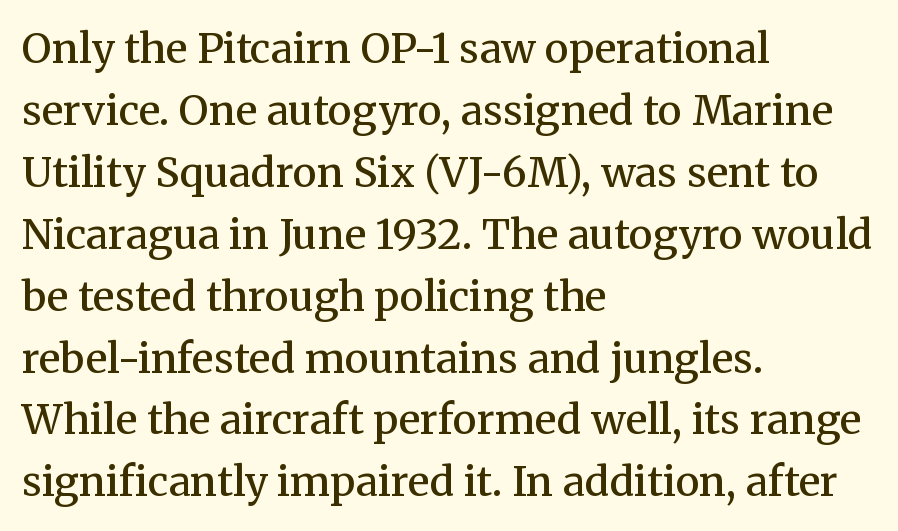
The image shows 41 px semibold serif type, upright; set left-aligned, normal line spacing (1.51x), normal letter spacing, not underlined; medium stroke contrast and a medium x-height.
